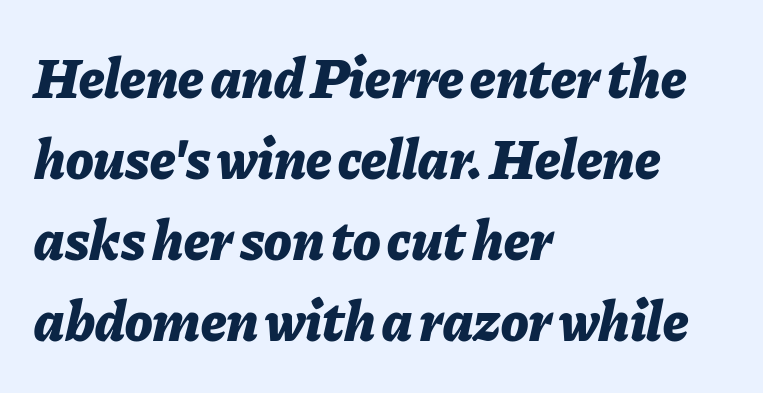
Line spacing here is normal. Just letters on the line, the space beneath them empty. A student would call this left alignment; a typographer would say flush left, rag right. Notice how the stems are inclined rather than vertical — that's the hallmark of italics.
